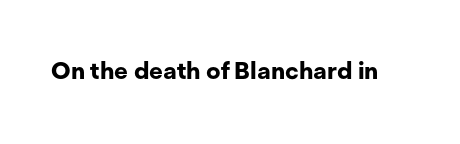
The image shows 24 px bold type, upright; set normal letter spacing, not underlined.
